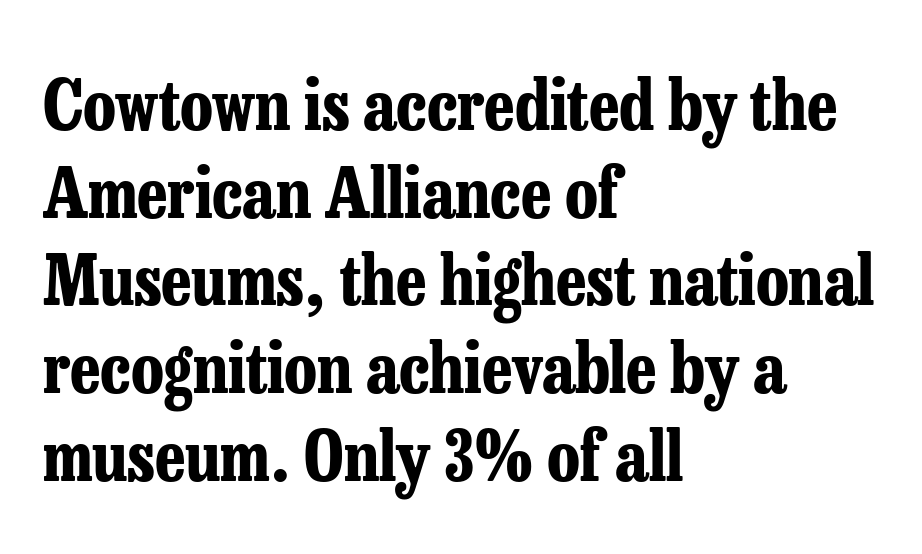
{"serif": "yes", "italic": "no", "bold": "yes", "weight": "bold", "width": "condensed", "stroke_contrast": "low", "x_height": "medium", "monospaced": "no", "underline": "no", "align": "left", "line_spacing": "normal", "line_spacing_ratio": 1.27, "letter_spacing": "normal", "letter_spacing_em": 0.0, "glyph_px": 69}
